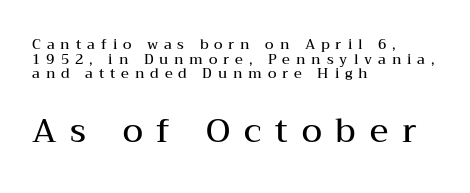
Q: Is the text bold? A: Semi-bold.
Q: Is the text italic (slanted)? A: No, it is upright.
Q: Is the typeface a serif or a sans-serif typeface? A: Serif.
Q: Is the text underlined? A: No.
Q: How is the paragraph aligned? A: Left-aligned.
Q: Is the spacing between letters normal or unusually wide? A: Unusually wide.
Q: Is the spacing between lines tight, normal or loose? A: Tight.
Q: Which block of text is set in a larger size, the first (top) or the second (bottom)? A: The second (bottom) one.
Q: Width (condensed, normal, or wide)? A: Wide.
Q: Stroke contrast? A: Medium.
Q: x-height? A: Medium.
Q: Monospaced? A: No.
